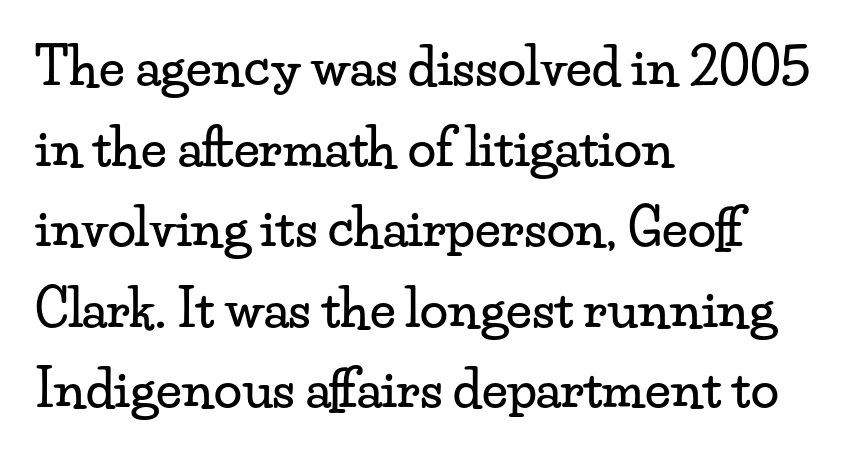
This sample keeps an unexceptional amount of space between lines. Tracking value appears to be zero — textbook default spacing. These lines are rendered in a variable-pitch font. The compositor pushed each line to the left boundary. The letters stand upright; this is a roman face.
